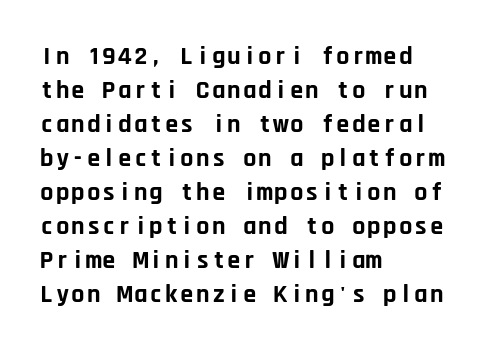
The image shows 26 px bold type, upright; set left-aligned, normal line spacing (1.31x), normal letter spacing, not underlined.
